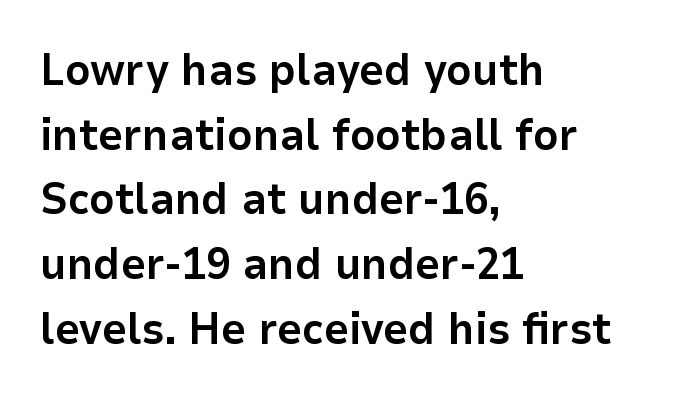
Spacing verdict: proportional, widths tailored to each character. Baseline-to-baseline distance is the conventional proportion of letter height. Is this a sans? Yes — the strokes have no serifs. A clean baseline with only descenders dipping below it. Layout note: lines flush left. The characters look thick and weighty, a clear bold.
